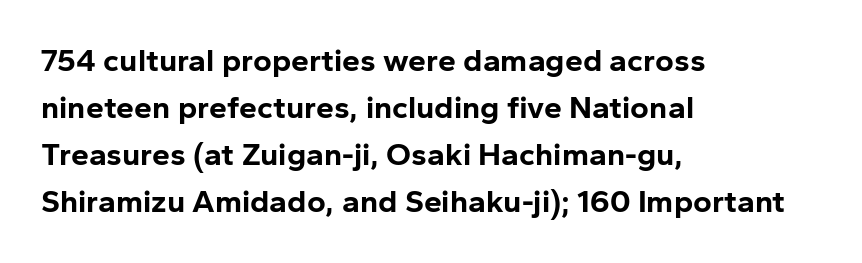
Pretty heavy lettering here — definitely bold. A typesetter would mark this as roman, not italic. Classification — sans serif. Varying glyph widths throughout — classic text-font behaviour.
